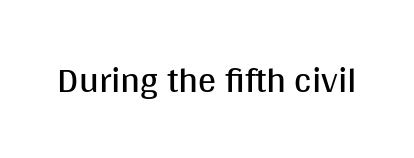
The glyphs in this specimen are sans serif. Between one letter and the next there's only the usual sliver of space. Note the varied advance widths — an 'i' is clearly narrower than an 'm'. The lettering holds an erect, upright posture throughout. Only glyphs here, with clear space below each row. No extra ink here — the face is not bold.
